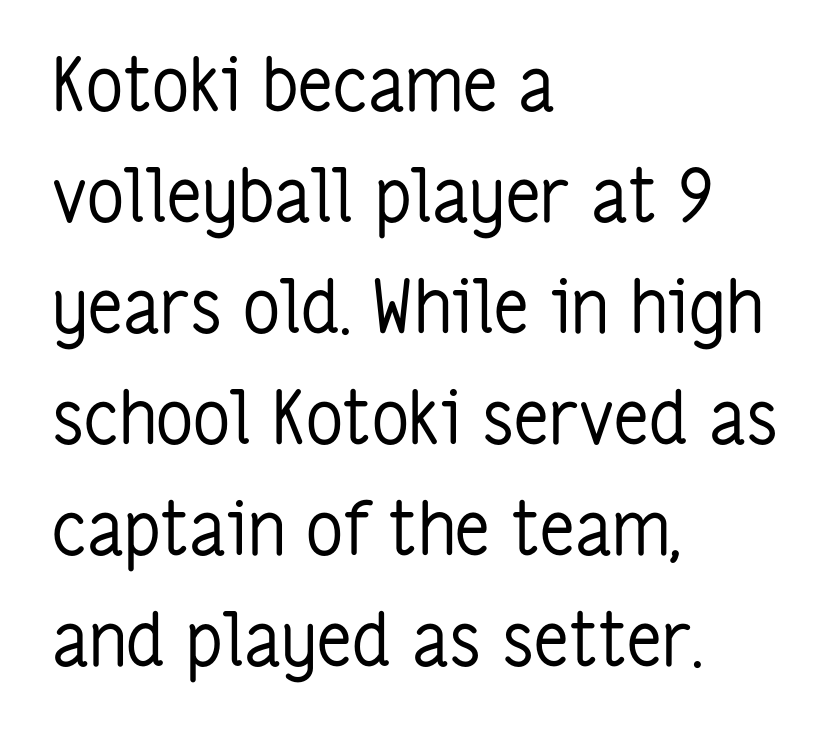
The image shows 73 px regular-weight, condensed sans-serif type, upright; set left-aligned, normal line spacing (1.52x), normal letter spacing, not underlined; low stroke contrast and a medium x-height.
